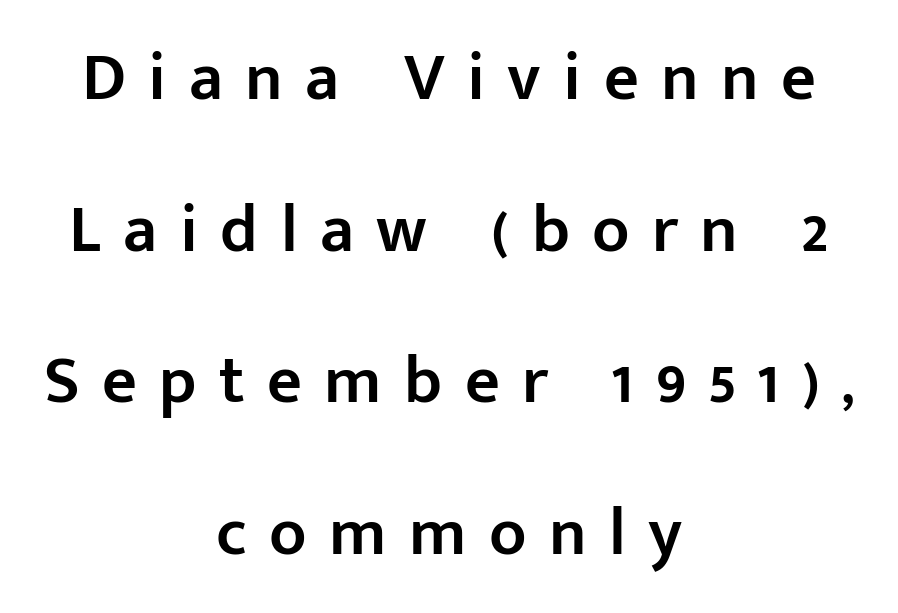
Q: Is the text bold? A: Semi-bold.
Q: Is the text italic (slanted)? A: No, it is upright.
Q: Is the typeface a serif or a sans-serif typeface? A: Sans-serif.
Q: Is the text underlined? A: No.
Q: How is the paragraph aligned? A: Centered.
Q: Is the spacing between letters normal or unusually wide? A: Unusually wide.
Q: Is the spacing between lines tight, normal or loose? A: Loose.
Q: Width (condensed, normal, or wide)? A: Normal.
Q: Stroke contrast? A: Low.
Q: x-height? A: Medium.
Q: Monospaced? A: No.
